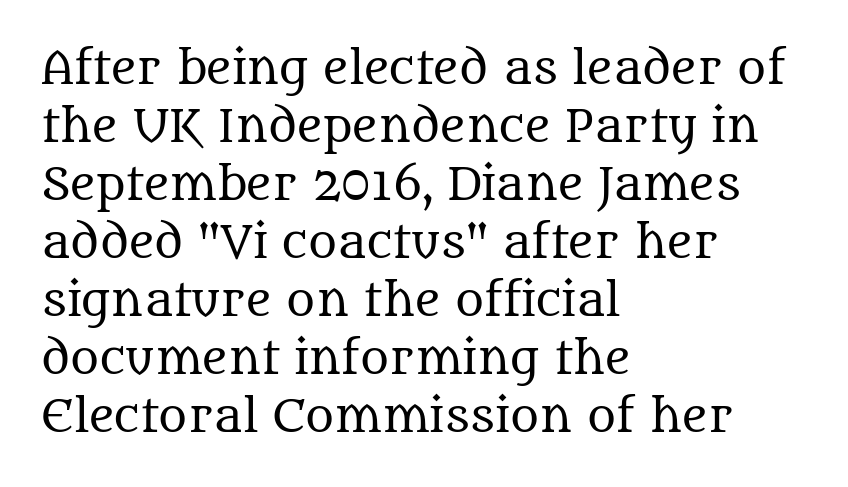
{"serif": "yes", "italic": "no", "bold": "no", "weight": "regular", "width": "normal", "stroke_contrast": "medium", "x_height": "large", "monospaced": "no", "underline": "no", "align": "left", "line_spacing": "normal", "line_spacing_ratio": 1.32, "letter_spacing": "normal", "letter_spacing_em": 0.0, "glyph_px": 44}
